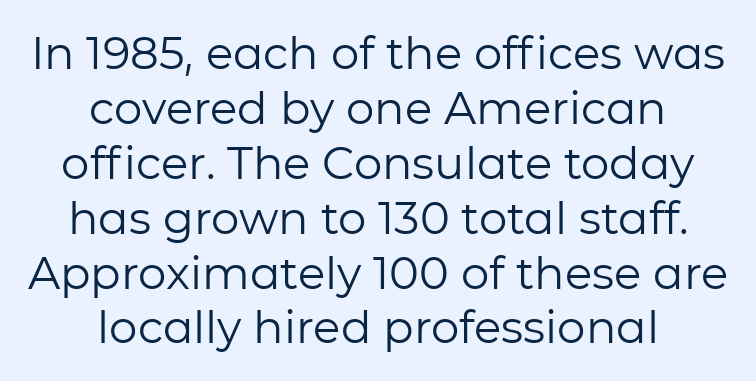
Q: Is the text bold? A: No.
Q: Is the text italic (slanted)? A: No, it is upright.
Q: Is the typeface a serif or a sans-serif typeface? A: Sans-serif.
Q: Is the text underlined? A: No.
Q: How is the paragraph aligned? A: Centered.
Q: Is the spacing between letters normal or unusually wide? A: Normal.
Q: Width (condensed, normal, or wide)? A: Normal.
Q: Stroke contrast? A: Low.
Q: x-height? A: Medium.
Q: Monospaced? A: No.
